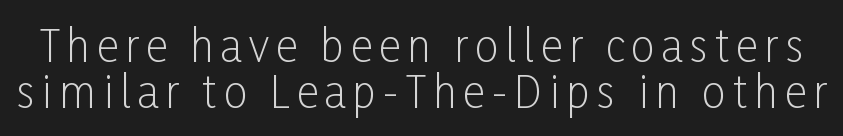
{"serif": "no", "italic": "no", "bold": "no", "weight": "light", "width": "condensed", "stroke_contrast": "low", "x_height": "medium", "monospaced": "no", "underline": "no", "line_spacing": "tight", "line_spacing_ratio": 1.06, "glyph_px": 43}
